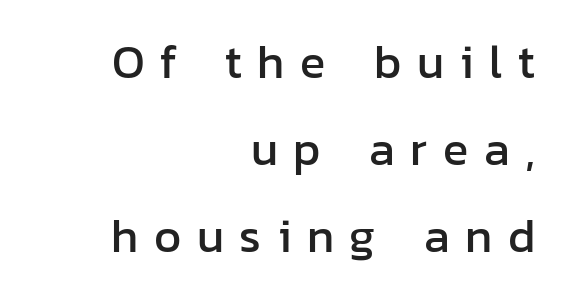
Alignment: flush right. You can tell it's not italic because the verticals are truly vertical. Spacing verdict: proportional, widths tailored to each character. The face used here is a sans, in the tradition of grotesques and geometrics.
